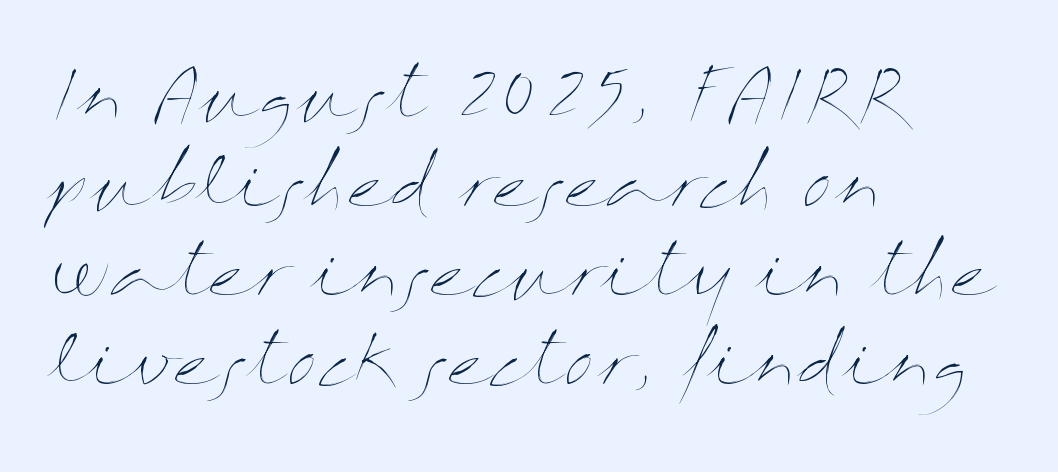
Is there much room between lines? A standard amount, neither cramped nor airy. The gap between lines stays unmarked. Here the designer chose a conventional face with non-uniform glyph widths.
